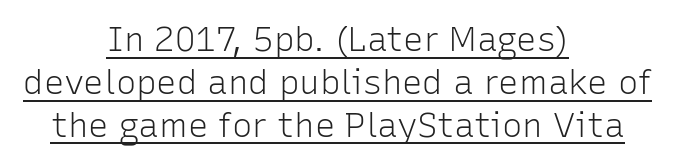
Spacing between characters is what you'd get straight out of the box. Spacing verdict: proportional, widths tailored to each character. Students, observe the line beneath the letters — that is underlining. The strokes carry an ordinary text weight at most. Interline gaps are of average width in this sample.
